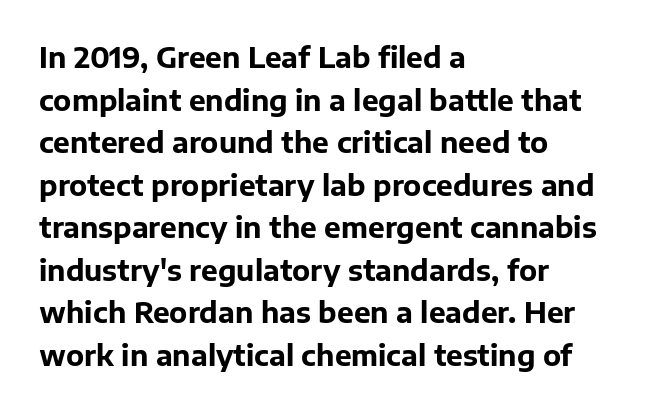
{"serif": "no", "italic": "no", "bold": "yes", "weight": "bold", "width": "normal", "stroke_contrast": "low", "x_height": "medium", "monospaced": "no", "underline": "no", "align": "left", "line_spacing": "normal", "line_spacing_ratio": 1.52, "letter_spacing": "normal", "letter_spacing_em": 0.0, "glyph_px": 28}
